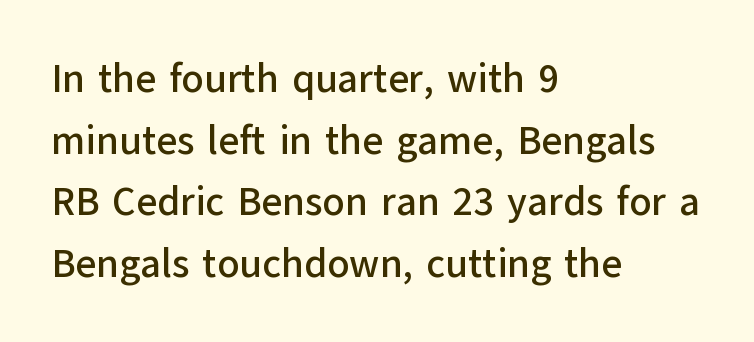
The image shows 40 px sans-serif type, upright; set left-aligned, normal line spacing (1.54x), normal letter spacing, not underlined; low stroke contrast and a medium x-height.
